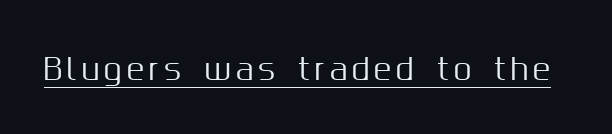
A typographer would call this underscored text. It's the straight-up-and-down kind of type. The glyphs in this specimen are sans serif. The face used here is proportionally spaced, like ordinary book or web type.
